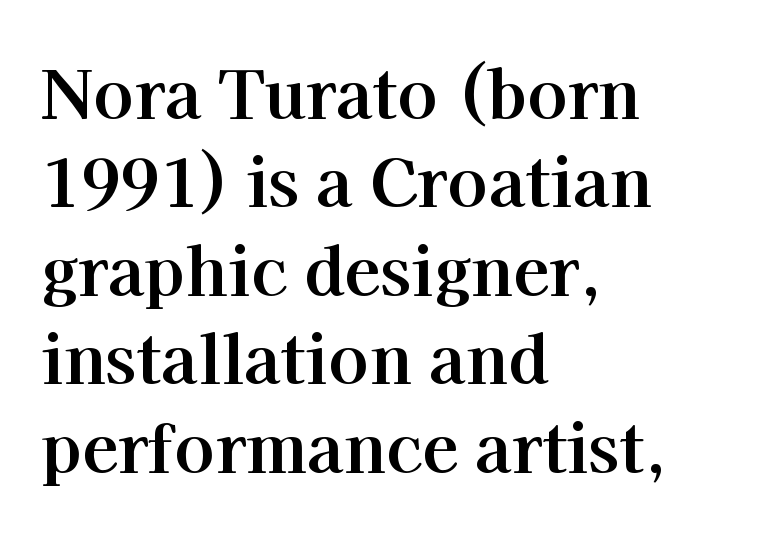
The image shows 67 px bold serif type, upright; set left-aligned, normal line spacing (1.32x), normal letter spacing, not underlined; high stroke contrast and a medium x-height.
